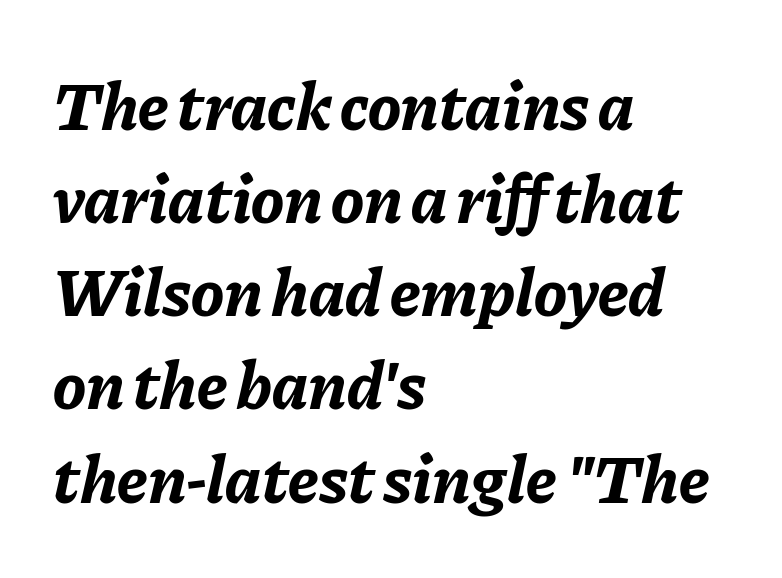
Q: Is the text bold? A: Yes.
Q: Is the text italic (slanted)? A: Yes, it leans right by about 11 degrees.
Q: Is the text underlined? A: No.
Q: How is the paragraph aligned? A: Left-aligned.
Q: Is the spacing between letters normal or unusually wide? A: Normal.
Q: Is the spacing between lines tight, normal or loose? A: Normal.
Q: Width (condensed, normal, or wide)? A: Normal.
Q: Stroke contrast? A: Low.
Q: x-height? A: Medium.
Q: Monospaced? A: No.
